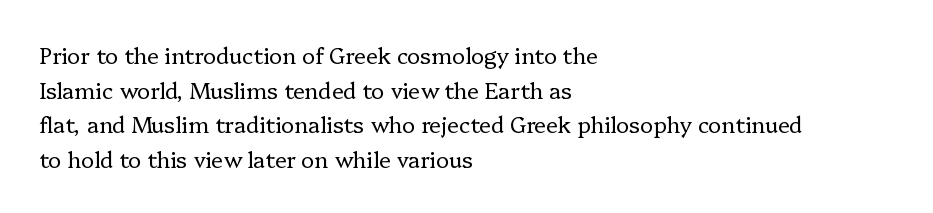
Q: Is the text bold? A: No.
Q: Is the text italic (slanted)? A: No, it is upright.
Q: Is the text underlined? A: No.
Q: How is the paragraph aligned? A: Left-aligned.
Q: Is the spacing between letters normal or unusually wide? A: Normal.
Q: Is the spacing between lines tight, normal or loose? A: Normal.
